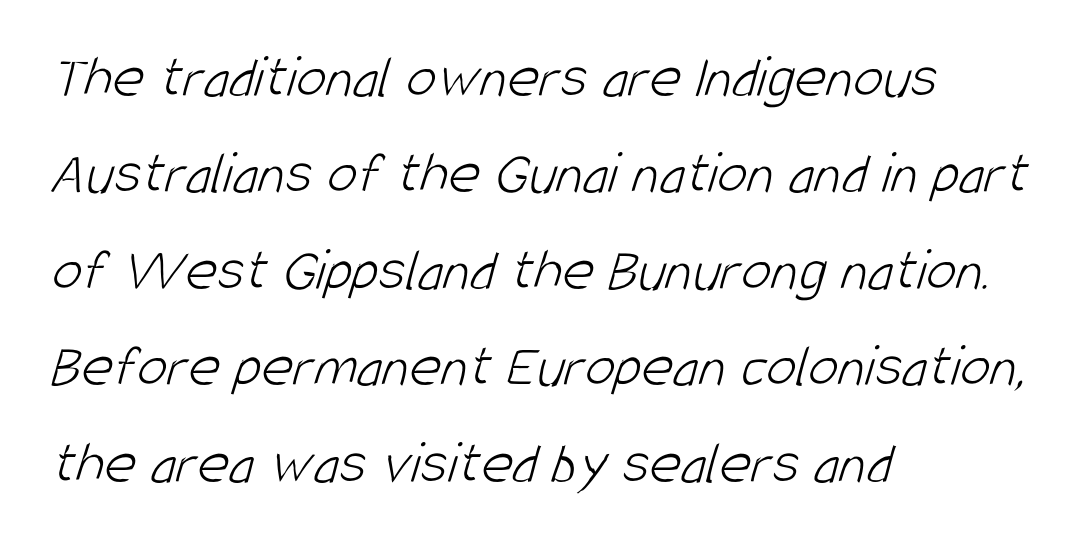
Q: Is the text bold? A: No.
Q: Is the typeface a serif or a sans-serif typeface? A: Sans-serif.
Q: Is the text underlined? A: No.
Q: How is the paragraph aligned? A: Left-aligned.
Q: Is the spacing between letters normal or unusually wide? A: Normal.
Q: Is the spacing between lines tight, normal or loose? A: Normal.
Q: Width (condensed, normal, or wide)? A: Condensed.
Q: Stroke contrast? A: Low.
Q: x-height? A: Large.
Q: Monospaced? A: No.
